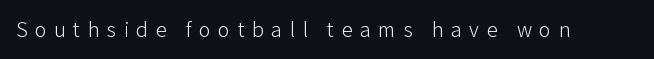
Decoration check: the copy has no underline. Does extra space separate the letters? Yes, quite a lot of it. The specimen reads as upright at a glance. Caption: face not bold, strokes unweighted.
